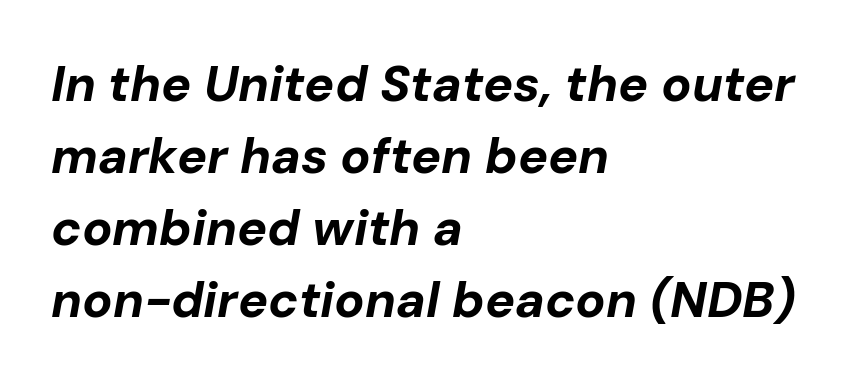
The image shows 50 px bold type, italic (leaning right); set left-aligned, normal line spacing (1.44x), normal letter spacing, not underlined; low stroke contrast and a medium x-height.
